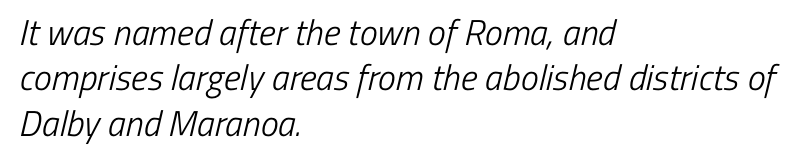
{"serif": "no", "bold": "no", "weight": "light", "width": "condensed", "stroke_contrast": "low", "x_height": "medium", "monospaced": "no", "underline": "no", "align": "left", "line_spacing": "normal", "line_spacing_ratio": 1.26, "letter_spacing": "normal", "letter_spacing_em": 0.0, "glyph_px": 36}
